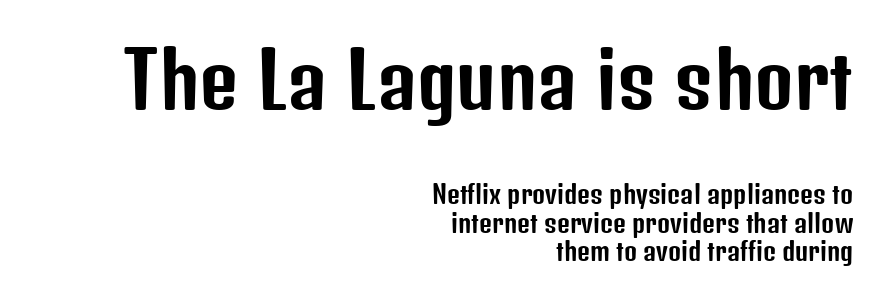
Q: Is the text italic (slanted)? A: No, it is upright.
Q: Is the typeface a serif or a sans-serif typeface? A: Sans-serif.
Q: Is the text underlined? A: No.
Q: How is the paragraph aligned? A: Right-aligned.
Q: Is the spacing between letters normal or unusually wide? A: Normal.
Q: Is the spacing between lines tight, normal or loose? A: Tight.
Q: Which block of text is set in a larger size, the first (top) or the second (bottom)? A: The first (top) one.
Q: Width (condensed, normal, or wide)? A: Condensed.
Q: Stroke contrast? A: Low.
Q: x-height? A: Medium.
Q: Monospaced? A: No.
